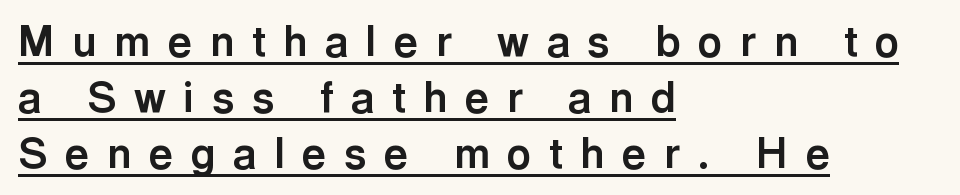
{"serif": "no", "italic": "no", "bold": "yes", "weight": "bold", "width": "normal", "x_height": "medium", "monospaced": "no", "underline": "yes", "align": "left", "line_spacing": "normal", "line_spacing_ratio": 1.33, "letter_spacing": "wide", "letter_spacing_em": 0.42, "glyph_px": 42}
